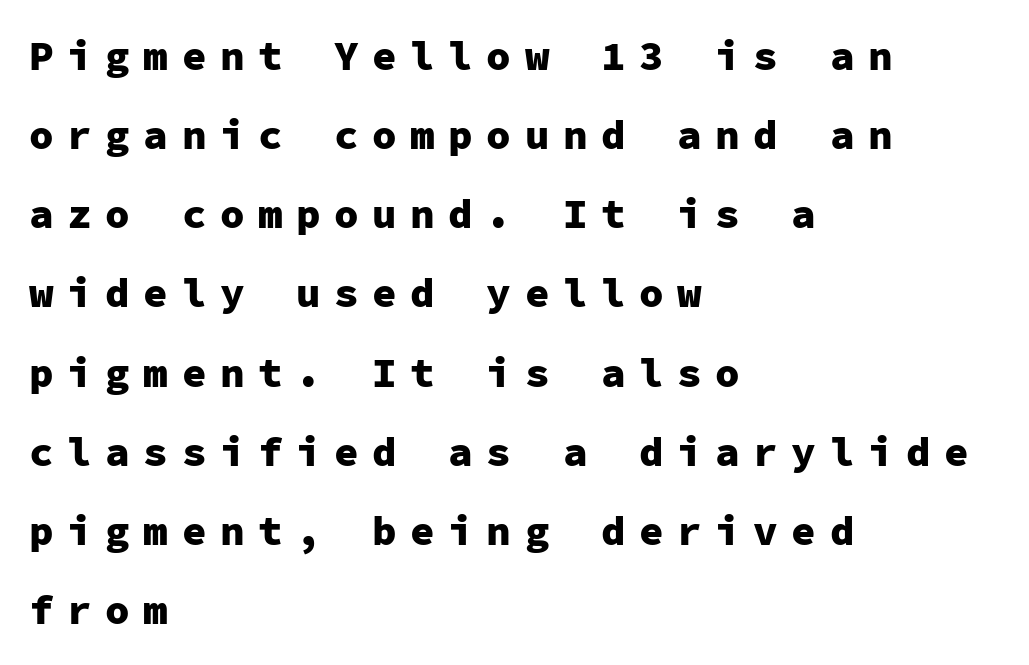
Q: Is the text bold? A: Yes.
Q: Is the text italic (slanted)? A: No, it is upright.
Q: Is the typeface a serif or a sans-serif typeface? A: Sans-serif.
Q: Is the text underlined? A: No.
Q: How is the paragraph aligned? A: Left-aligned.
Q: Is the spacing between letters normal or unusually wide? A: Unusually wide.
Q: Is the spacing between lines tight, normal or loose? A: Loose.
Q: Width (condensed, normal, or wide)? A: Normal.
Q: Stroke contrast? A: Low.
Q: x-height? A: Medium.
Q: Monospaced? A: Yes.
